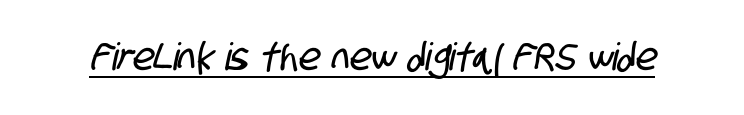
The image shows 38 px condensed sans-serif type; set normal letter spacing, underlined; low stroke contrast and a large x-height.
